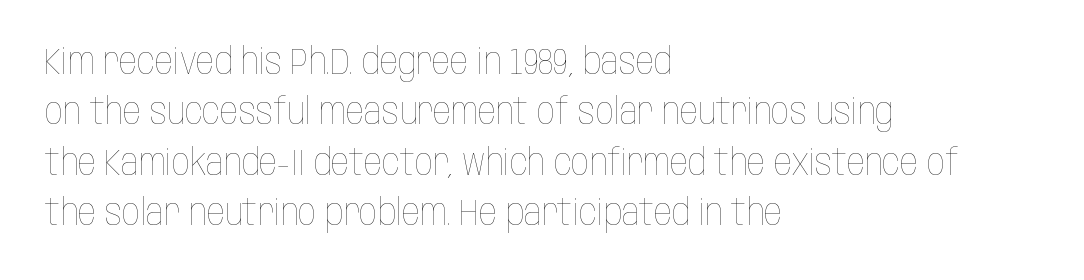
Q: Is the text bold? A: No.
Q: Is the text italic (slanted)? A: No, it is upright.
Q: Is the text underlined? A: No.
Q: How is the paragraph aligned? A: Left-aligned.
Q: Is the spacing between letters normal or unusually wide? A: Normal.
Q: Is the spacing between lines tight, normal or loose? A: Normal.
Q: Width (condensed, normal, or wide)? A: Condensed.
Q: Stroke contrast? A: Low.
Q: x-height? A: Large.
Q: Monospaced? A: No.
